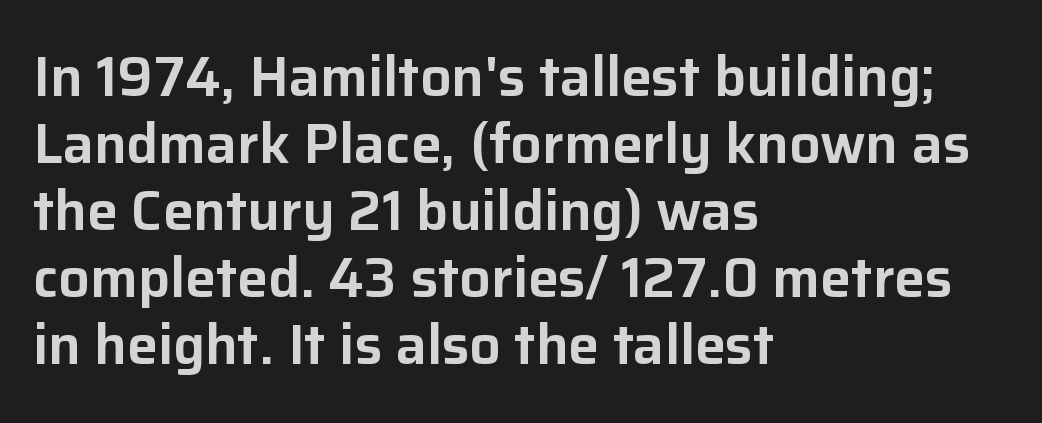
Notice how the stems are strictly vertical — no italics here. Only glyphs here, with clear space below each row. Look at the tracking — it's just the regular setting, nothing added. Spacing verdict: proportional, widths tailored to each character. The letters carry no serifs — their stems end cleanly without finishing strokes. The typesetter chose a ragged-right arrangement here.
